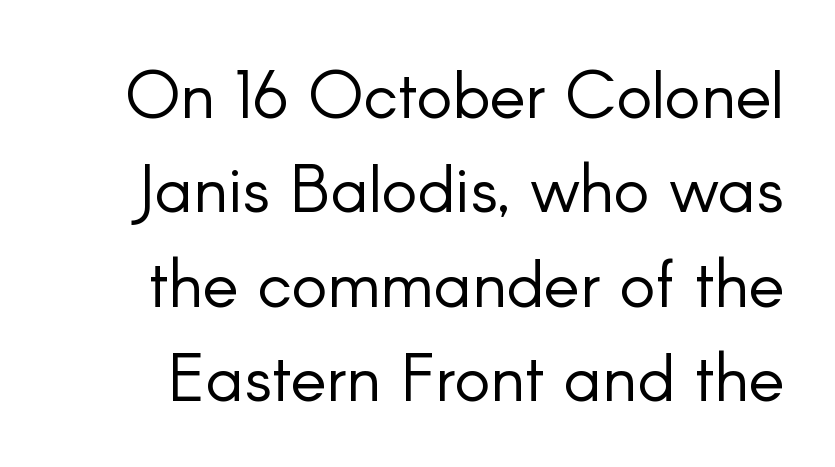
Q: Is the text bold? A: No.
Q: Is the text italic (slanted)? A: No, it is upright.
Q: Is the typeface a serif or a sans-serif typeface? A: Sans-serif.
Q: Is the text underlined? A: No.
Q: Is the spacing between letters normal or unusually wide? A: Normal.
Q: Is the spacing between lines tight, normal or loose? A: Normal.
Q: Width (condensed, normal, or wide)? A: Normal.
Q: Stroke contrast? A: Low.
Q: x-height? A: Small.
Q: Monospaced? A: No.
